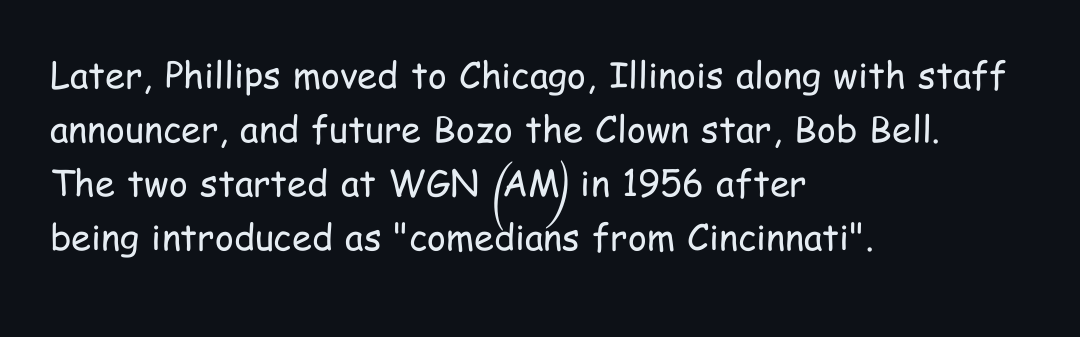
The image shows 36 px regular-weight, condensed sans-serif type, upright; set left-aligned, normal line spacing (1.5x), normal letter spacing, not underlined; low stroke contrast and a medium x-height.
